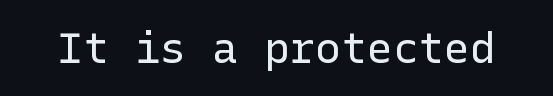
The face used here is rendered with its standard letterfit. Summary of weight: not heavy and not bold. In terms of letterform style, serifs are entirely absent. The lettering stays uniformly vertical, giving the passage a roman look.
